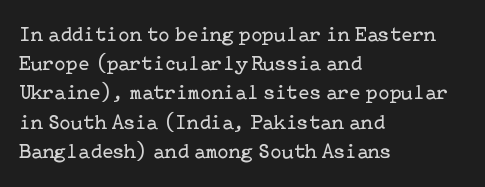
{"italic": "no", "bold": "no", "underline": "no", "align": "left", "line_spacing": "normal", "line_spacing_ratio": 1.39, "letter_spacing": "normal", "letter_spacing_em": 0.0, "glyph_px": 21}
